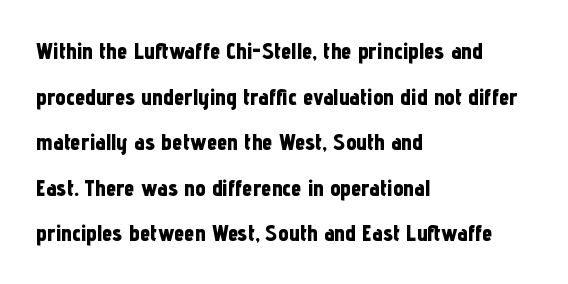
{"italic": "no", "bold": "yes", "underline": "no", "align": "left", "line_spacing": "loose", "line_spacing_ratio": 1.98, "letter_spacing": "normal", "letter_spacing_em": 0.0, "glyph_px": 23}
